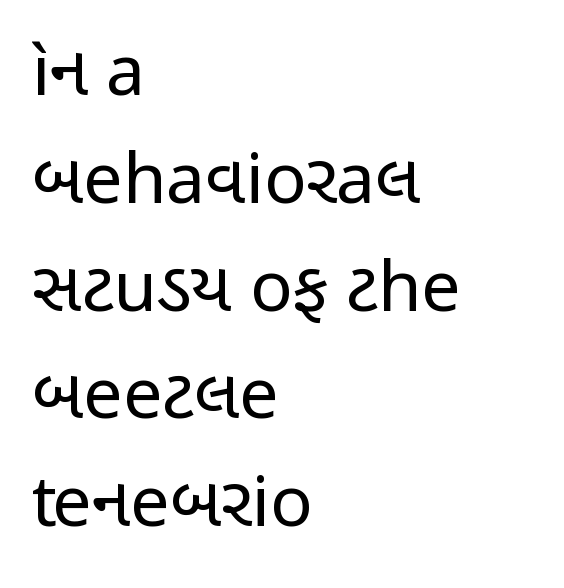
The image shows 70 px regular-weight, condensed sans-serif type, upright; set left-aligned, normal line spacing (1.54x), normal letter spacing, not underlined; low stroke contrast and a medium x-height.
